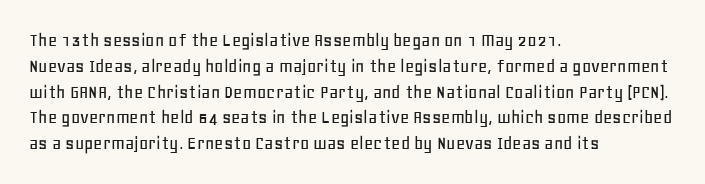
Is there any slant? The stems are plumb. Clear beneath every line of the passage. Nobody touched the tracking dial on this one. Line beginnings align vertically; line endings do not. One glance says typical: line gaps are just what's usual.
